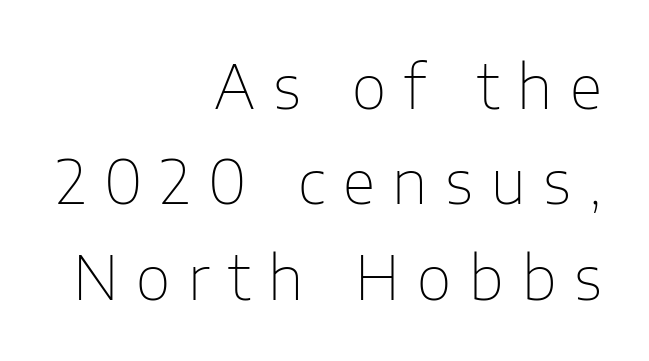
Q: Is the text bold? A: No.
Q: Is the text italic (slanted)? A: No, it is upright.
Q: Is the typeface a serif or a sans-serif typeface? A: Sans-serif.
Q: Is the text underlined? A: No.
Q: How is the paragraph aligned? A: Right-aligned.
Q: Is the spacing between letters normal or unusually wide? A: Unusually wide.
Q: Is the spacing between lines tight, normal or loose? A: Normal.
Q: Width (condensed, normal, or wide)? A: Normal.
Q: Stroke contrast? A: Low.
Q: x-height? A: Medium.
Q: Monospaced? A: No.
